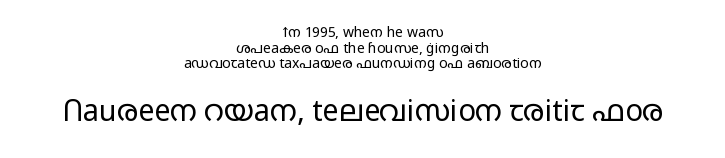
The image shows 29 px light, wide sans-serif type, upright; set centered, tight line spacing (1.12x), normal letter spacing, not underlined; the second (bottom) block is 2.07x larger; low stroke contrast and a medium x-height.
